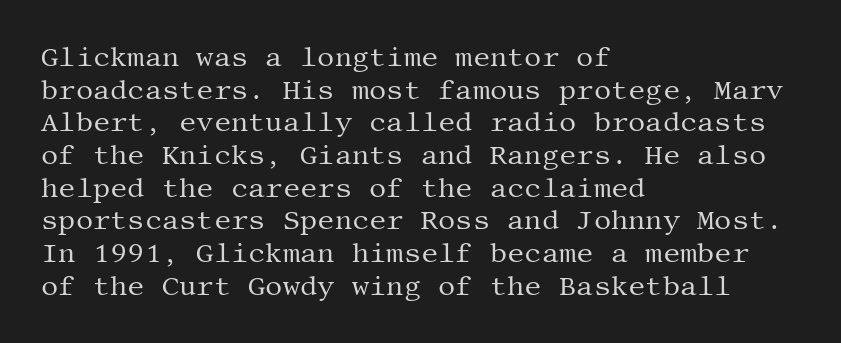
The image shows 27 px text type, upright; set left-aligned, line spacing 1.21x, normal letter spacing, not underlined.
